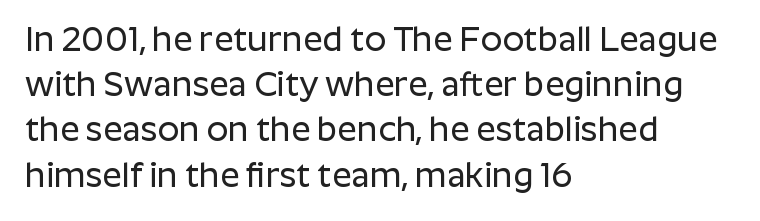
It's the straight-up-and-down kind of type. The letters advance in unequal steps, a hallmark of proportional type. In terms of letterspacing, this is plain default setting. A bare baseline throughout the passage.
